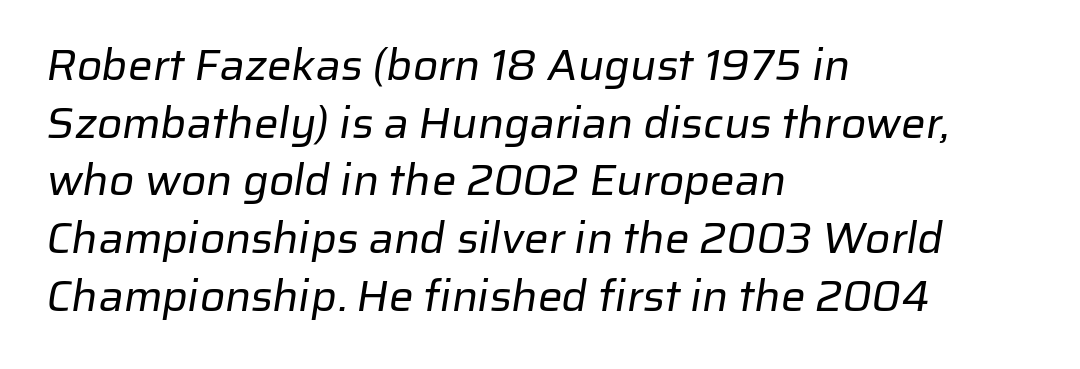
A typesetter would call this leading conventional body-copy spacing. Ink coverage per letter is moderate at most. Observe the absence of serifs on each vertical stroke in this sample. The passage is arranged the way most books set body copy — flush left.
